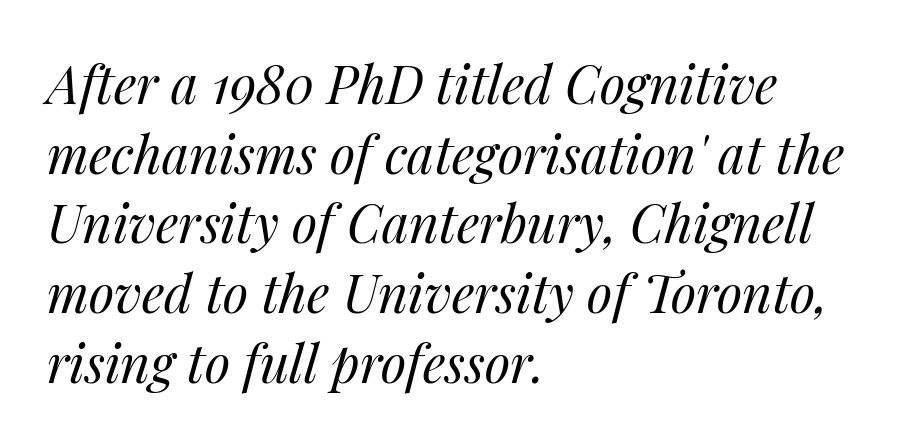
{"italic": "yes", "lean": "right", "slant_degrees": 14, "bold": "no", "weight": "regular", "width": "normal", "stroke_contrast": "medium", "x_height": "medium", "monospaced": "no", "underline": "no", "align": "left", "line_spacing": "normal", "line_spacing_ratio": 1.34, "letter_spacing": "normal", "letter_spacing_em": 0.0, "glyph_px": 52}
